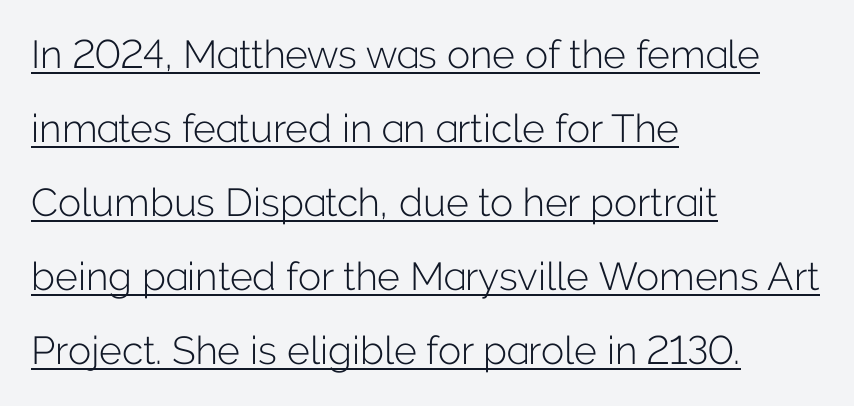
Spacing between characters is what you'd get straight out of the box. A student would call this left alignment; a typographer would say flush left, rag right. A typographer would call this underscored text. Varying glyph widths throughout — classic text-font behaviour. Note: no serifs on the glyphs.
